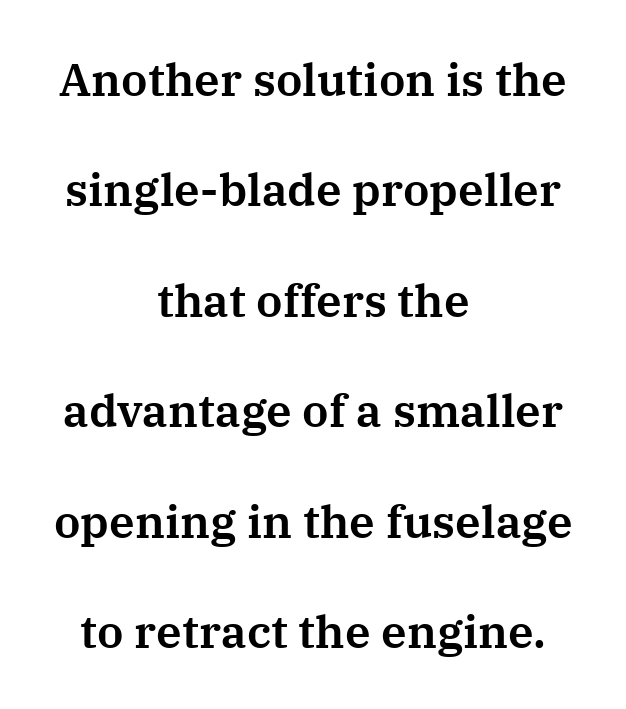
{"serif": "yes", "italic": "no", "width": "normal", "stroke_contrast": "medium", "x_height": "medium", "monospaced": "no", "underline": "no", "align": "center", "line_spacing": "loose", "line_spacing_ratio": 2.4, "letter_spacing": "normal", "letter_spacing_em": 0.0, "glyph_px": 46}
